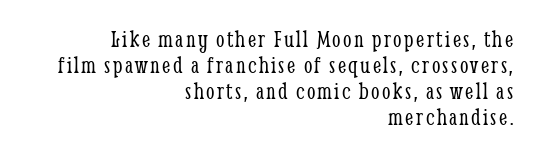
Reading down the column, the eye jumps only a short way to each next line. The strip under each line holds only bare page. Posture: vertical. Nothing heavy about these letters — not bold at all. These lines stack with their right ends in a neat column.
